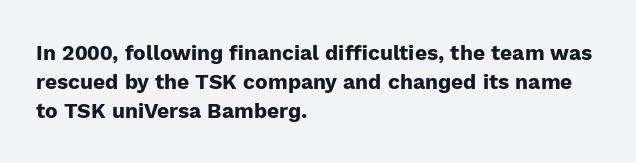
{"italic": "no", "bold": "yes", "underline": "no", "align": "left", "line_spacing": "normal", "line_spacing_ratio": 1.39, "letter_spacing": "normal", "letter_spacing_em": 0.0, "glyph_px": 21}
